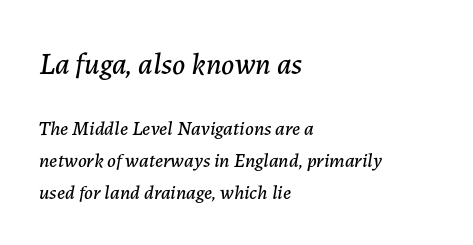
Is this a fixed-width face? No — the glyphs have proportional, varying widths. Evenly set lines give the paragraph a standard silhouette. Nothing unusual about the tracking: characters are spaced as the font intends. The emphasis by scale lands on block number one, above. Slanted lettering throughout. In CSS terms this would be text-align: left.
